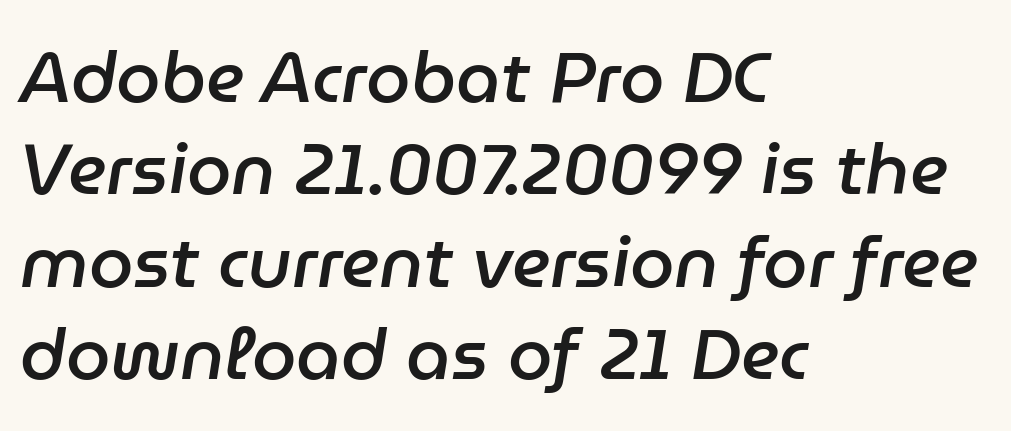
The image shows 71 px semibold type, italic (leaning right); set left-aligned, normal line spacing (1.3x), normal letter spacing, not underlined; low stroke contrast and a medium x-height.
